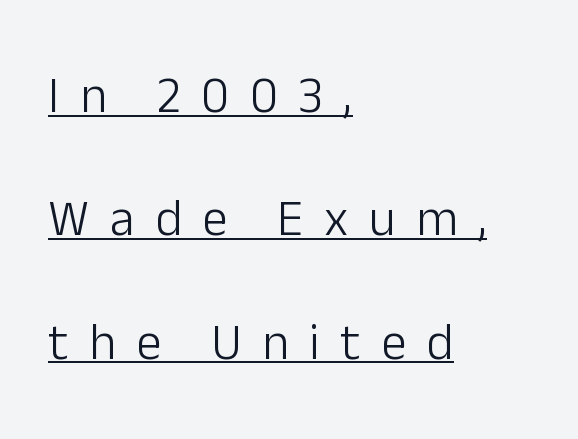
{"serif": "no", "italic": "no", "bold": "no", "weight": "light", "width": "normal", "stroke_contrast": "low", "x_height": "medium", "monospaced": "no", "underline": "yes", "align": "left", "line_spacing": "loose", "line_spacing_ratio": 2.42, "letter_spacing": "wide", "letter_spacing_em": 0.4, "glyph_px": 51}
